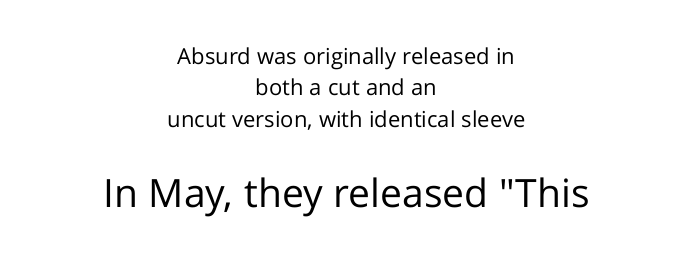
Q: Is the text bold? A: No.
Q: Is the text italic (slanted)? A: No, it is upright.
Q: Is the typeface a serif or a sans-serif typeface? A: Sans-serif.
Q: Is the text underlined? A: No.
Q: How is the paragraph aligned? A: Centered.
Q: Is the spacing between letters normal or unusually wide? A: Normal.
Q: Is the spacing between lines tight, normal or loose? A: Normal.
Q: Which block of text is set in a larger size, the first (top) or the second (bottom)? A: The second (bottom) one.
Q: Width (condensed, normal, or wide)? A: Normal.
Q: Stroke contrast? A: Low.
Q: x-height? A: Medium.
Q: Monospaced? A: No.
